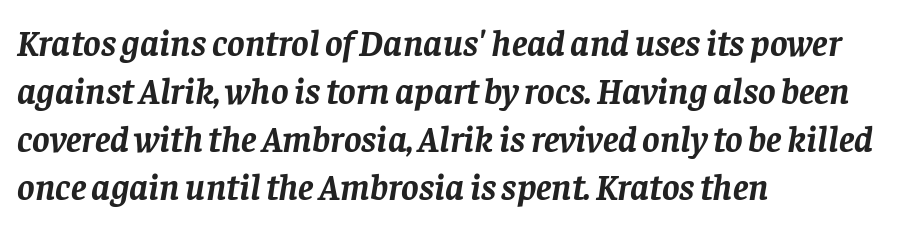
Q: Is the text bold? A: Yes.
Q: Is the text italic (slanted)? A: Yes, it leans right by about 8 degrees.
Q: Is the typeface a serif or a sans-serif typeface? A: Serif.
Q: Is the text underlined? A: No.
Q: How is the paragraph aligned? A: Left-aligned.
Q: Is the spacing between letters normal or unusually wide? A: Normal.
Q: Is the spacing between lines tight, normal or loose? A: Normal.
Q: Width (condensed, normal, or wide)? A: Normal.
Q: Stroke contrast? A: Low.
Q: x-height? A: Large.
Q: Monospaced? A: No.
